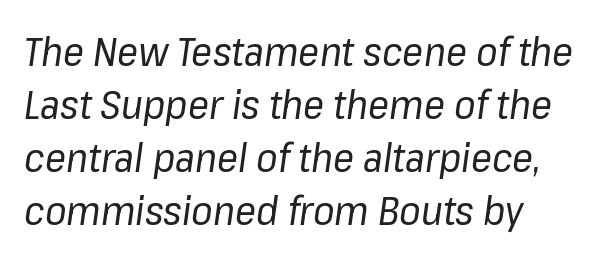
Q: Is the text bold? A: No.
Q: Is the text italic (slanted)? A: Yes, it leans right by about 8 degrees.
Q: Is the text underlined? A: No.
Q: Is the spacing between letters normal or unusually wide? A: Normal.
Q: Is the spacing between lines tight, normal or loose? A: Normal.
Q: Width (condensed, normal, or wide)? A: Normal.
Q: Stroke contrast? A: Low.
Q: x-height? A: Medium.
Q: Monospaced? A: No.
